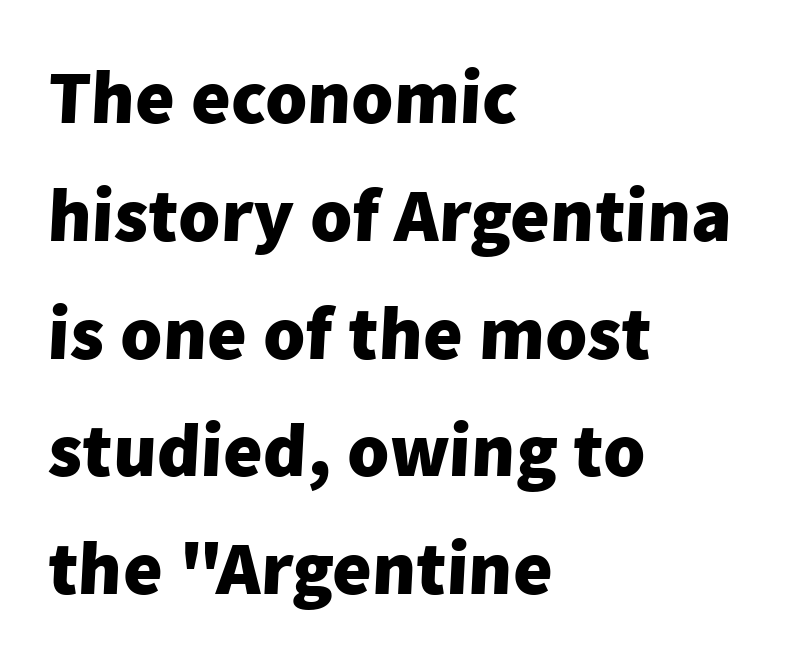
Q: Is the text bold? A: Yes.
Q: Is the typeface a serif or a sans-serif typeface? A: Sans-serif.
Q: Is the text underlined? A: No.
Q: How is the paragraph aligned? A: Left-aligned.
Q: Is the spacing between letters normal or unusually wide? A: Normal.
Q: Is the spacing between lines tight, normal or loose? A: Normal.
Q: Width (condensed, normal, or wide)? A: Normal.
Q: Stroke contrast? A: Low.
Q: x-height? A: Medium.
Q: Monospaced? A: No.
